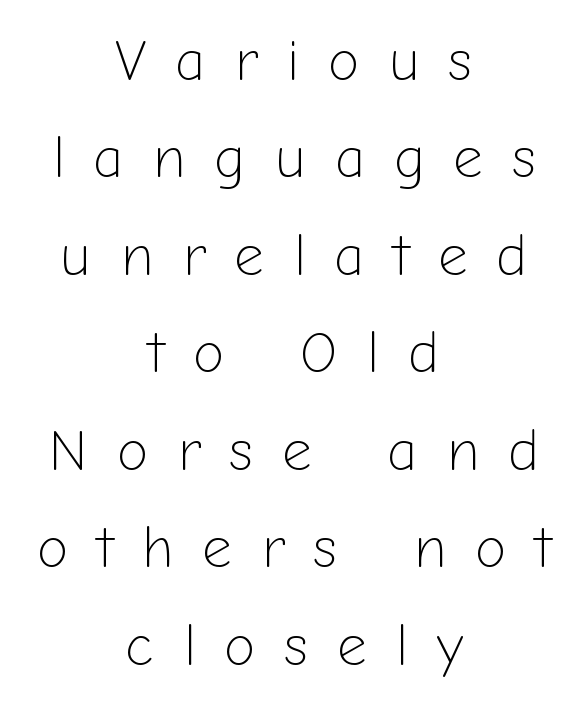
{"serif": "no", "italic": "no", "bold": "no", "weight": "light", "width": "normal", "stroke_contrast": "low", "x_height": "medium", "monospaced": "no", "underline": "no", "align": "center", "line_spacing": "normal", "line_spacing_ratio": 1.68, "letter_spacing": "wide", "letter_spacing_em": 0.49, "glyph_px": 58}
